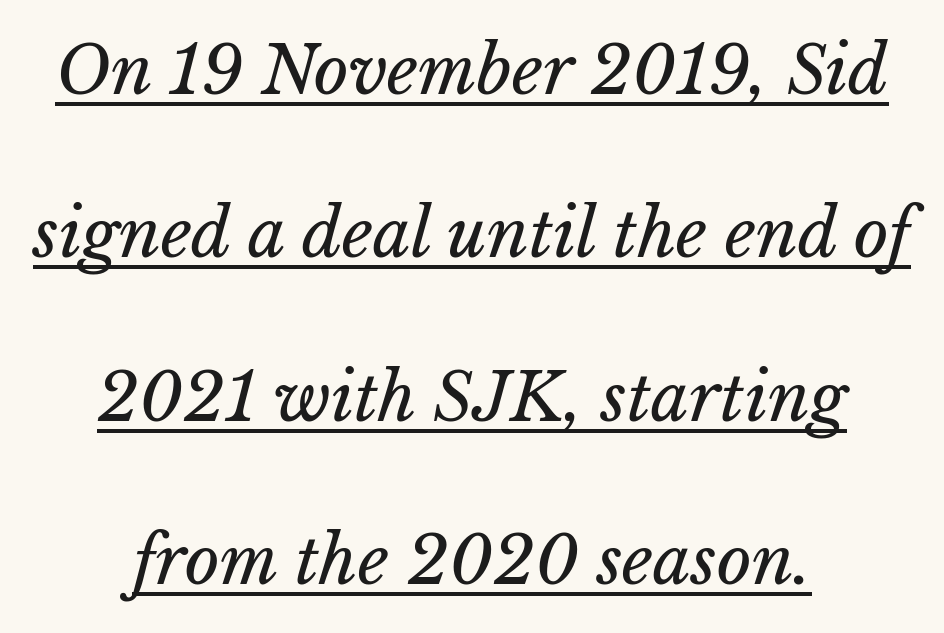
The image shows 67 px regular-weight type, italic (leaning right); set centered, loose line spacing (2.44x), normal letter spacing, underlined; low stroke contrast and a medium x-height.
